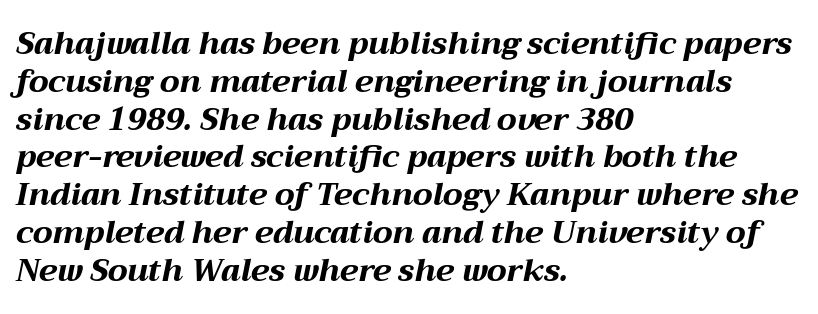
Strong, thick strokes mark this as bold type. A bare baseline throughout the passage. You could call the tracking neutral — neither tight nor loose. You could not count columns in this text — the font is proportionally spaced. Every row of glyphs begins at an identical x-position on the left. The specimen reads as italic at a glance.
